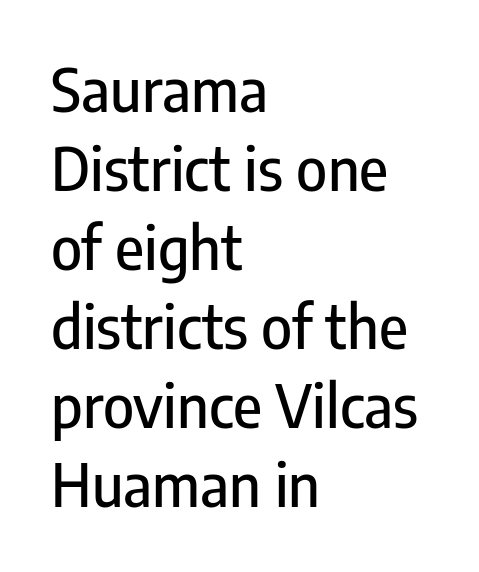
{"serif": "no", "italic": "no", "width": "condensed", "stroke_contrast": "low", "x_height": "medium", "monospaced": "no", "underline": "no", "align": "left", "line_spacing": "normal", "line_spacing_ratio": 1.34, "letter_spacing": "normal", "letter_spacing_em": 0.0, "glyph_px": 59}
